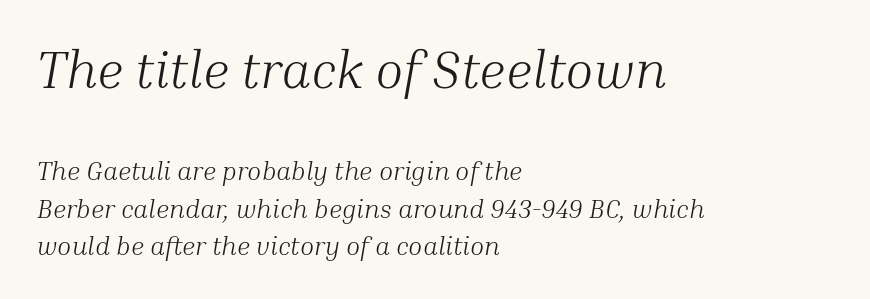
Does extra space separate the letters? No, they use regular spacing. This reads as an unemphasized weight, regular at the heaviest. This sample has the flowing, uneven cadence of proportional lettering. Every character sits at an angle, as italics do.
